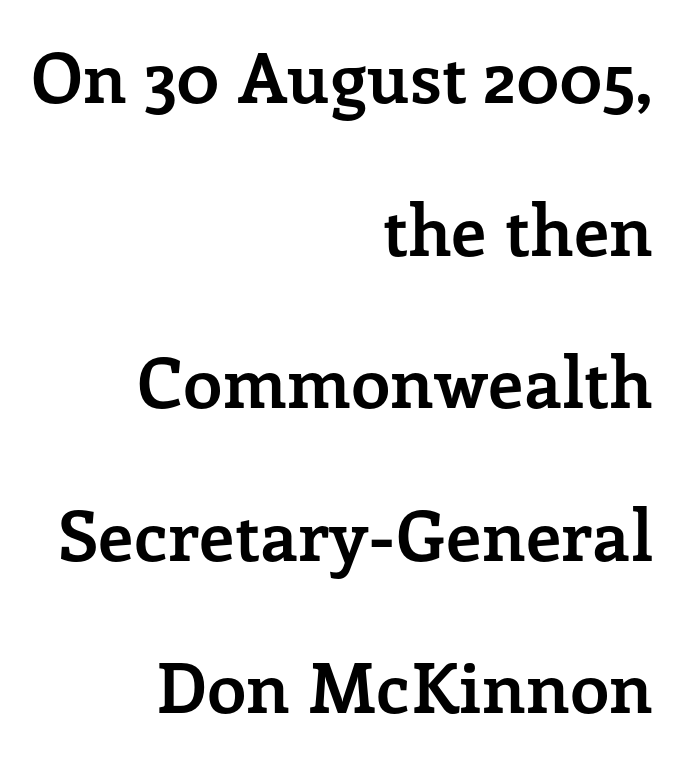
Does the weight exceed regular? Yes, all the way to bold. The font's upright variant was chosen for this text. The lines in this sample share a right terminus and differ only in where they begin. The font family rendered here belongs to the serif group. This sample uses plain, unmodified letter spacing. One glance says open: line gaps are wider than usual.
